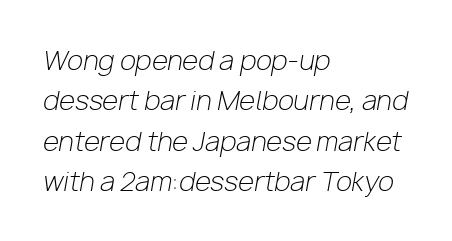
{"italic": "yes", "lean": "right", "slant_degrees": 10, "bold": "no", "underline": "no", "align": "left", "line_spacing": "normal", "line_spacing_ratio": 1.55, "letter_spacing": "normal", "letter_spacing_em": 0.0, "glyph_px": 26}
